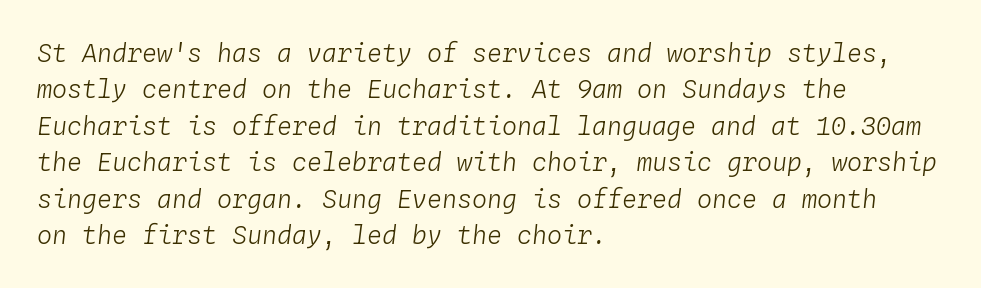
{"italic": "yes", "lean": "right", "slant_degrees": 4, "bold": "no", "underline": "no", "align": "left", "line_spacing": "normal", "line_spacing_ratio": 1.46, "letter_spacing": "normal", "letter_spacing_em": 0.0, "glyph_px": 25}
